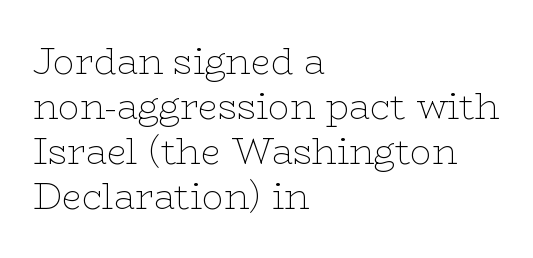
{"serif": "yes", "italic": "no", "bold": "no", "weight": "thin", "width": "wide", "stroke_contrast": "low", "x_height": "medium", "monospaced": "no", "underline": "no", "align": "left", "line_spacing": "normal", "line_spacing_ratio": 1.25, "letter_spacing": "normal", "letter_spacing_em": 0.0, "glyph_px": 36}
